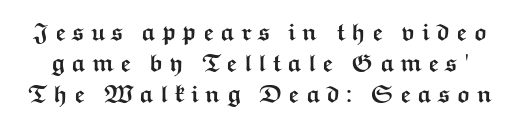
The image shows 24 px bold type, upright; set normal line spacing (1.3x), unusually wide letter spacing (+0.25 em), not underlined.
